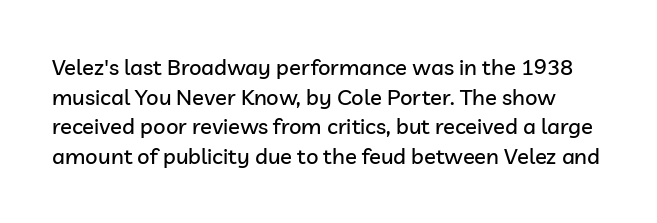
Q: Is the text italic (slanted)? A: No, it is upright.
Q: Is the text underlined? A: No.
Q: Is the spacing between letters normal or unusually wide? A: Normal.
Q: Is the spacing between lines tight, normal or loose? A: Normal.
